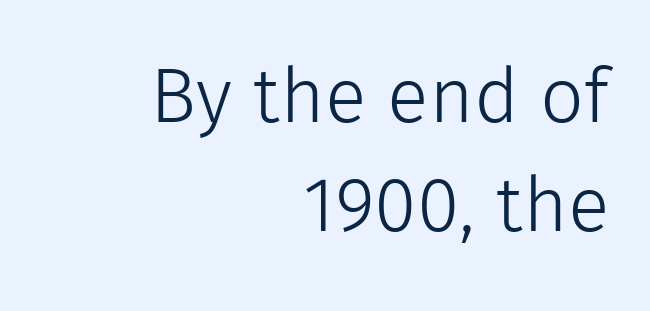
{"serif": "no", "italic": "no", "bold": "no", "weight": "light", "width": "normal", "x_height": "medium", "monospaced": "no", "underline": "no", "align": "right", "line_spacing": "normal", "line_spacing_ratio": 1.41, "letter_spacing": "normal", "letter_spacing_em": 0.0, "glyph_px": 77}
